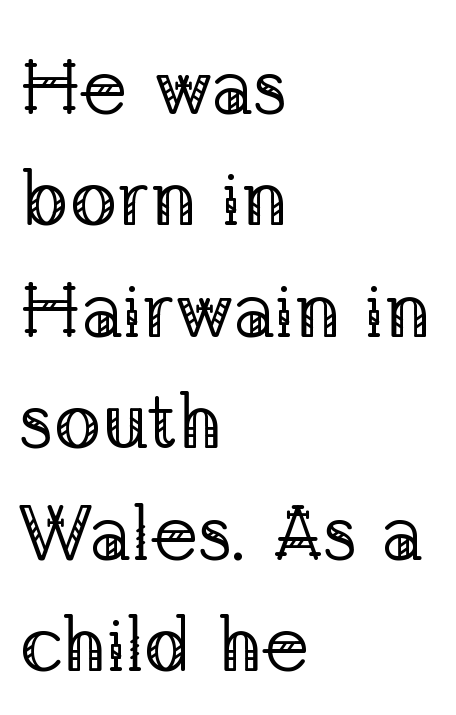
The image shows 79 px regular-weight serif type, upright; set left-aligned, normal line spacing (1.41x), normal letter spacing, not underlined; low stroke contrast and a medium x-height.
